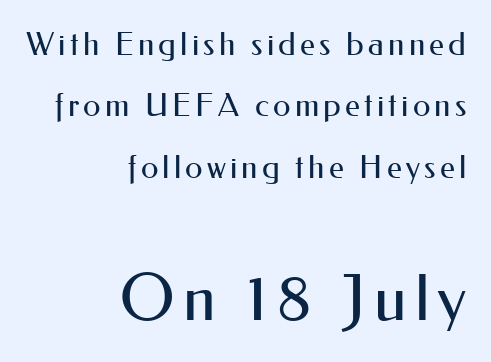
{"serif": "no", "italic": "no", "bold": "no", "weight": "regular", "width": "normal", "stroke_contrast": "medium", "x_height": "small", "monospaced": "no", "underline": "no", "align": "right", "line_spacing": "loose", "line_spacing_ratio": 1.92, "larger_block": "second", "size_ratio": 2.0, "glyph_px": 64}
